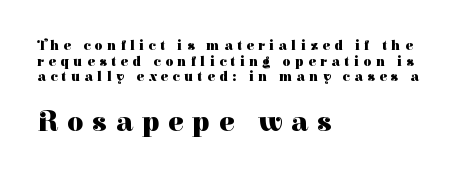
Two sizes are in play, and the larger belongs to the second block. Glyph-to-glyph distance is far greater than everyday printed text. The glyphs in this specimen are seriffed. Posture: straight, roman, zero tilt. A dark, heavy texture on the line: the type is bold.
